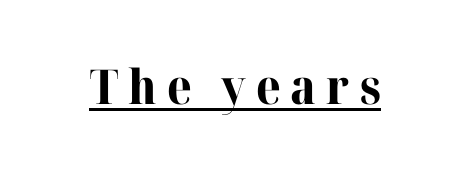
Q: Is the text bold? A: Yes.
Q: Is the text italic (slanted)? A: No, it is upright.
Q: Is the typeface a serif or a sans-serif typeface? A: Serif.
Q: Is the text underlined? A: Yes.
Q: Is the spacing between letters normal or unusually wide? A: Unusually wide.
Q: Width (condensed, normal, or wide)? A: Normal.
Q: Stroke contrast? A: High.
Q: x-height? A: Medium.
Q: Monospaced? A: No.
